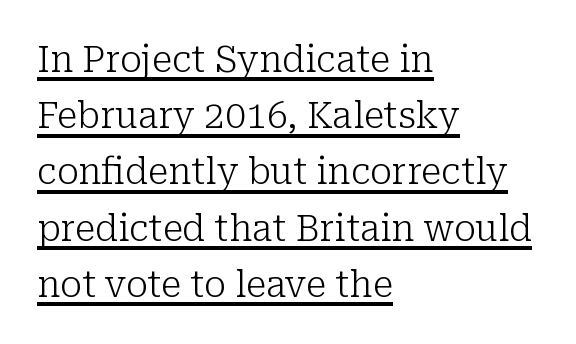
Q: Is the text bold? A: No.
Q: Is the text italic (slanted)? A: No, it is upright.
Q: Is the typeface a serif or a sans-serif typeface? A: Serif.
Q: Is the text underlined? A: Yes.
Q: How is the paragraph aligned? A: Left-aligned.
Q: Is the spacing between letters normal or unusually wide? A: Normal.
Q: Is the spacing between lines tight, normal or loose? A: Normal.
Q: Width (condensed, normal, or wide)? A: Normal.
Q: Stroke contrast? A: Low.
Q: x-height? A: Medium.
Q: Monospaced? A: No.
